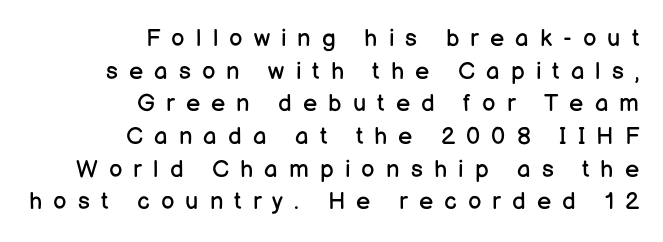
Q: Is the text bold? A: No.
Q: Is the text italic (slanted)? A: No, it is upright.
Q: Is the text underlined? A: No.
Q: How is the paragraph aligned? A: Right-aligned.
Q: Is the spacing between letters normal or unusually wide? A: Unusually wide.
Q: Is the spacing between lines tight, normal or loose? A: Normal.
